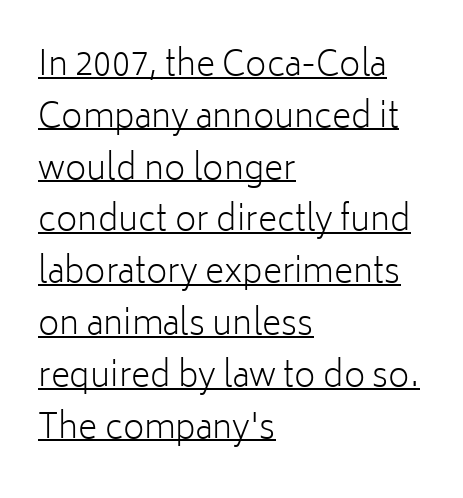
Character widths vary here, with narrow letters taking less room than wide ones. Does the copy run flush right? No — it runs flush left. Normally led — the rows are evenly, conventionally spaced. Honestly, the letter spacing is just normal — you wouldn't notice it. Italic: no, the glyphs are upright roman. These characters rest on top of a visible drawn line.
